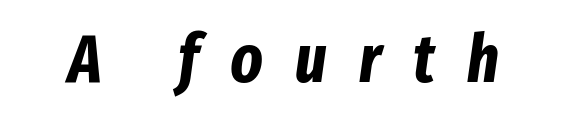
This rendering features lettering with no underline. You'd pick this weight for a headline — it's a proper bold. Loose tracking; the words dissolve into strings of separated letters. Do the characters align in a grid? No, the font is proportional.
